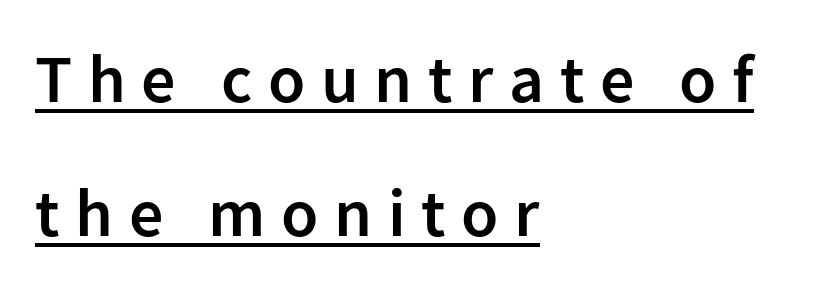
The passage shown is typed in a proportional face where columns would drift. Grotesque or geometric, the face here clearly has no serifs. This is underlined copy, the kind a proofreader might mark for attention. The passage is arranged the way most books set body copy — flush left.
